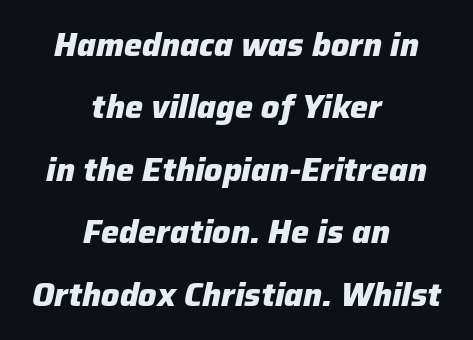
Q: Is the text bold? A: Yes.
Q: Is the text italic (slanted)? A: Yes, it leans right by about 12 degrees.
Q: Is the text underlined? A: No.
Q: How is the paragraph aligned? A: Centered.
Q: Is the spacing between letters normal or unusually wide? A: Normal.
Q: Is the spacing between lines tight, normal or loose? A: Loose.
Q: Width (condensed, normal, or wide)? A: Normal.
Q: Stroke contrast? A: Low.
Q: x-height? A: Medium.
Q: Monospaced? A: No.
